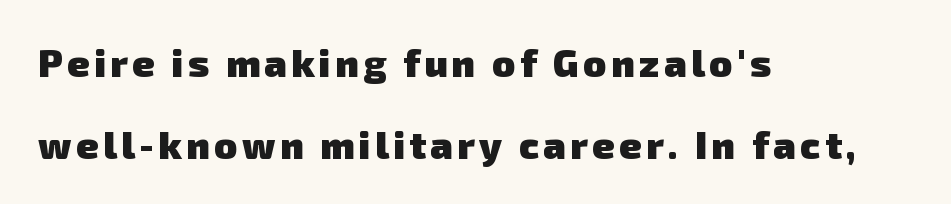
{"serif": "no", "bold": "yes", "weight": "heavy", "width": "normal", "stroke_contrast": "low", "x_height": "medium", "monospaced": "no", "underline": "no", "align": "left", "line_spacing": "loose", "line_spacing_ratio": 2.15, "glyph_px": 38}
